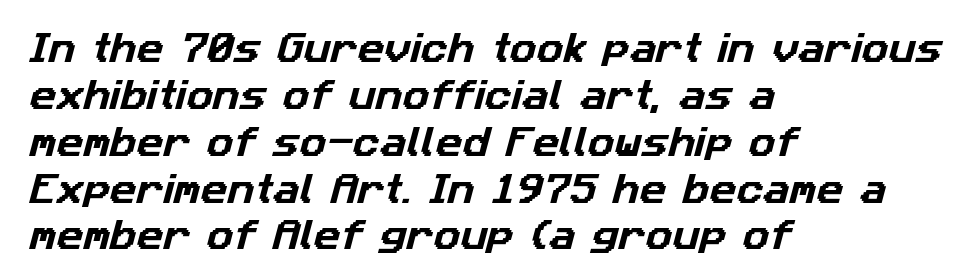
The image shows 33 px sans-serif type; set left-aligned, normal line spacing (1.42x), normal letter spacing, not underlined; low stroke contrast and a medium x-height.
